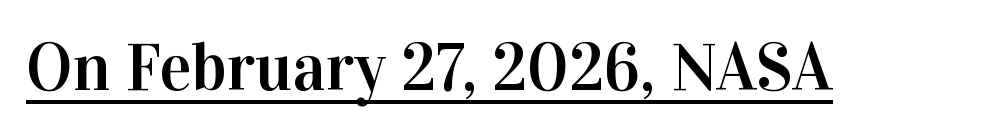
{"serif": "yes", "italic": "no", "width": "normal", "stroke_contrast": "high", "x_height": "medium", "monospaced": "no", "underline": "yes", "letter_spacing": "normal", "letter_spacing_em": 0.0, "glyph_px": 67}
